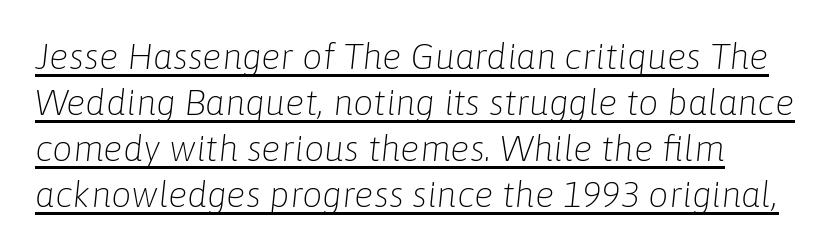
The image shows 36 px light type, italic (leaning right); set normal line spacing (1.28x), normal letter spacing, underlined; low stroke contrast and a medium x-height.
